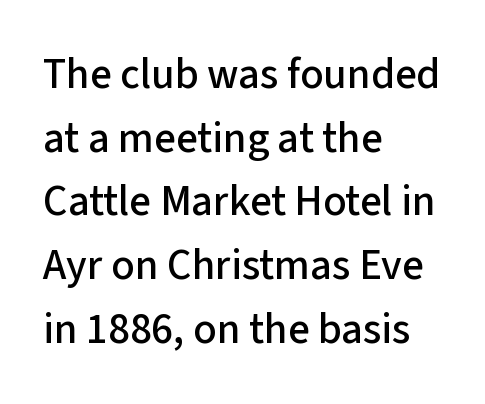
{"serif": "no", "italic": "no", "width": "normal", "stroke_contrast": "low", "x_height": "medium", "monospaced": "no", "underline": "no", "align": "left", "line_spacing": "normal", "line_spacing_ratio": 1.48, "letter_spacing": "normal", "letter_spacing_em": 0.0, "glyph_px": 43}
